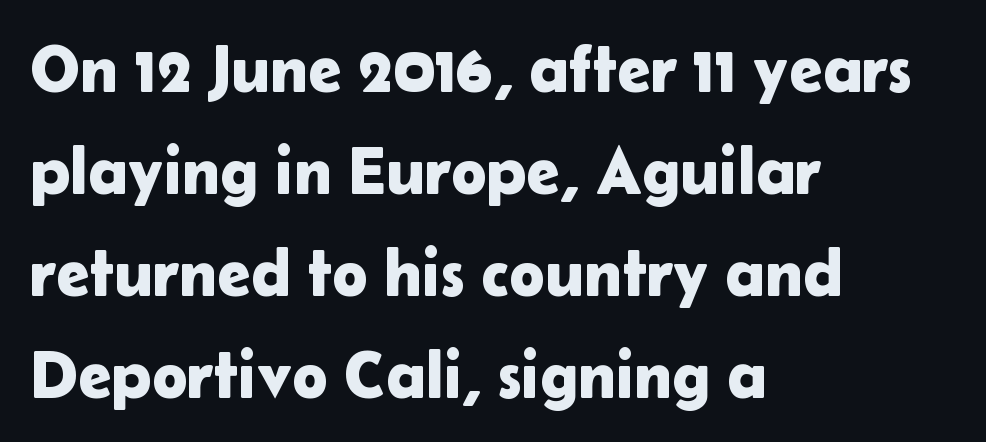
Q: Is the text italic (slanted)? A: No, it is upright.
Q: Is the typeface a serif or a sans-serif typeface? A: Sans-serif.
Q: Is the text underlined? A: No.
Q: How is the paragraph aligned? A: Left-aligned.
Q: Is the spacing between letters normal or unusually wide? A: Normal.
Q: Is the spacing between lines tight, normal or loose? A: Normal.
Q: Width (condensed, normal, or wide)? A: Normal.
Q: Stroke contrast? A: Low.
Q: x-height? A: Medium.
Q: Monospaced? A: No.
